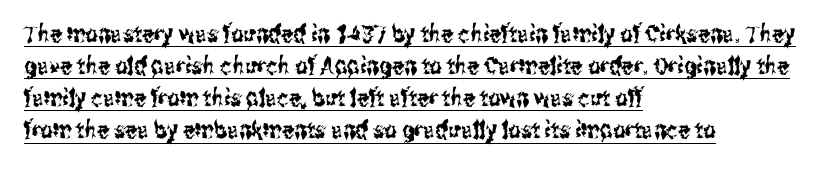
Whoever set this chose a conventional vertical rhythm. Caption: standard tracking, unaltered. Beneath each row of characters lies a ruled line. Nope, not italic — everything's standing straight.
